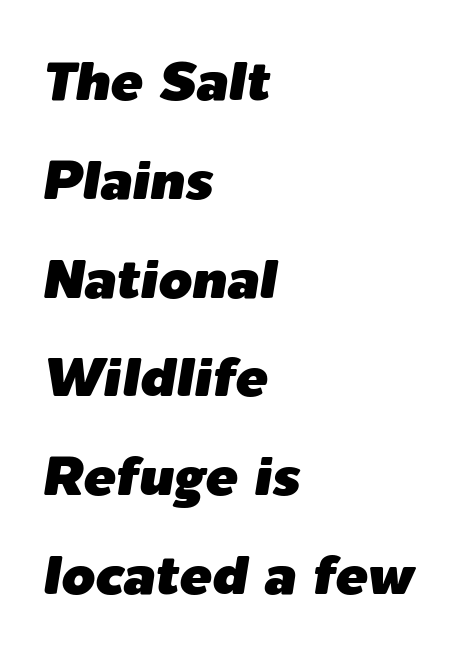
The image shows 54 px text type, italic (leaning right); set left-aligned, line spacing 1.83x, normal letter spacing, not underlined; low stroke contrast and a medium x-height.
